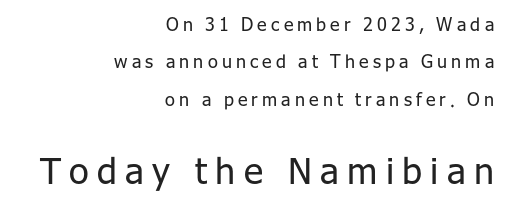
The image shows 36 px regular-weight sans-serif type, upright; set right-aligned, loose line spacing (2.08x), unusually wide letter spacing (+0.23 em), not underlined; the second (bottom) block is 2.0x larger; low stroke contrast and a medium x-height.
